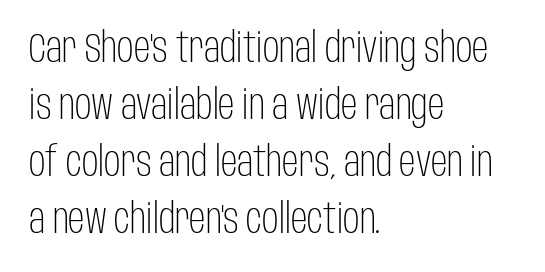
{"serif": "no", "italic": "no", "bold": "no", "weight": "light", "width": "condensed", "stroke_contrast": "low", "x_height": "large", "monospaced": "no", "underline": "no", "align": "left", "line_spacing": "normal", "line_spacing_ratio": 1.39, "letter_spacing": "normal", "letter_spacing_em": 0.0, "glyph_px": 41}
